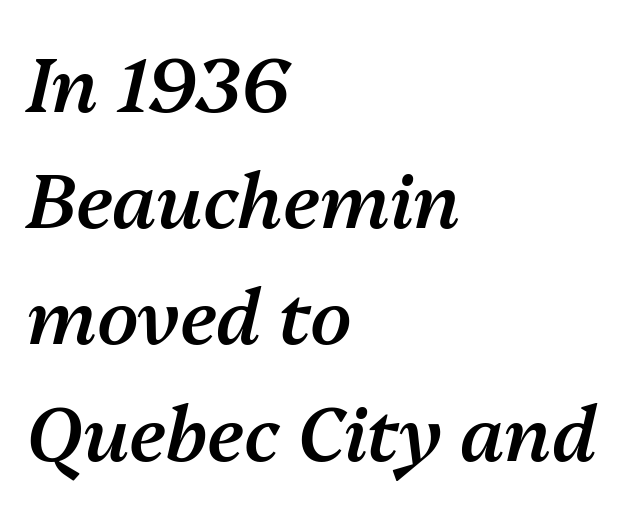
Glance below the letters and you will spot only blank space. Letter spacing: default. The setting favours the left margin, as ordinary paragraphs usually do. Each letter keeps its own natural width here, so spacing adapts to shape. The whole block is typeset with a tilt. Does the leading feel generous? No, just average.
